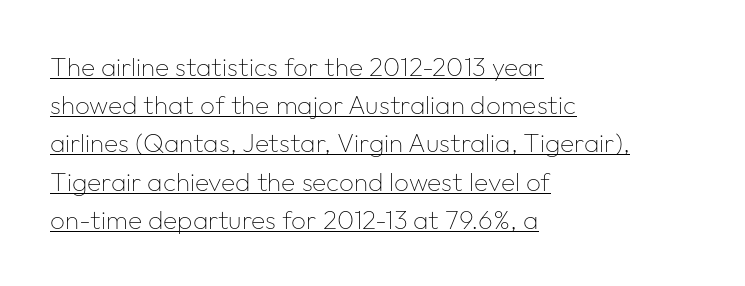
{"italic": "no", "bold": "no", "underline": "yes", "align": "left", "line_spacing": "normal", "line_spacing_ratio": 1.47, "letter_spacing": "normal", "letter_spacing_em": 0.0, "glyph_px": 26}
